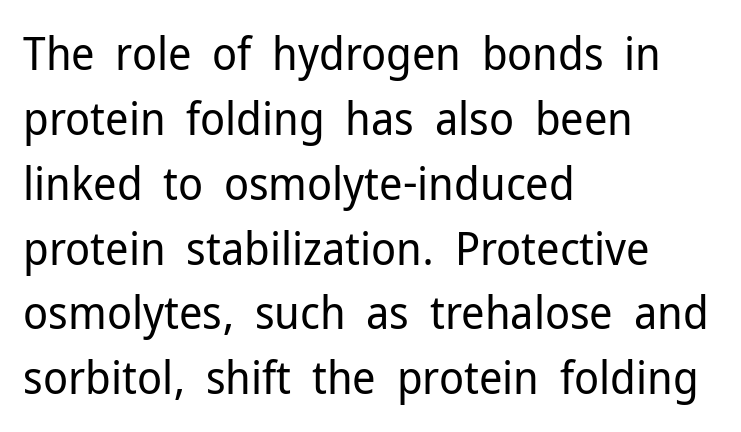
Q: Is the text bold? A: No.
Q: Is the text italic (slanted)? A: No, it is upright.
Q: Is the typeface a serif or a sans-serif typeface? A: Sans-serif.
Q: Is the text underlined? A: No.
Q: How is the paragraph aligned? A: Left-aligned.
Q: Is the spacing between letters normal or unusually wide? A: Normal.
Q: Is the spacing between lines tight, normal or loose? A: Normal.
Q: Width (condensed, normal, or wide)? A: Normal.
Q: Stroke contrast? A: Low.
Q: x-height? A: Medium.
Q: Monospaced? A: No.
